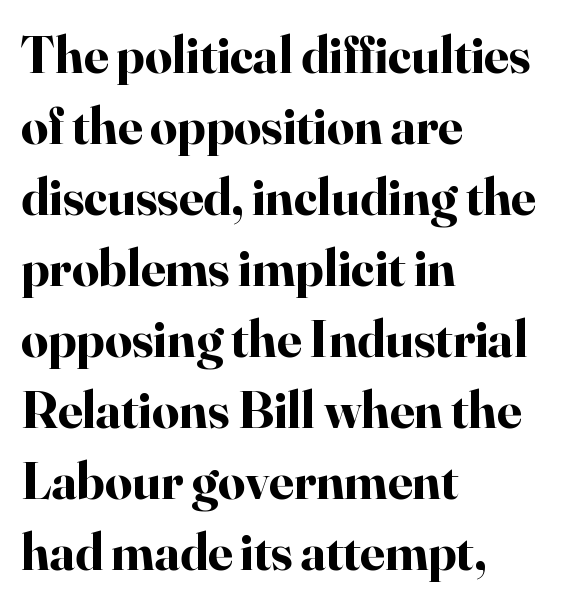
Unmarked baselines from the first word to the last. The face used here has the dense, thick strokes of a bold. Do the characters align in a grid? No, the font is proportional. Is there much room between lines? A standard amount, neither cramped nor airy. The passage shown is typeset with a serif family. One-word summary of the alignment: left.
